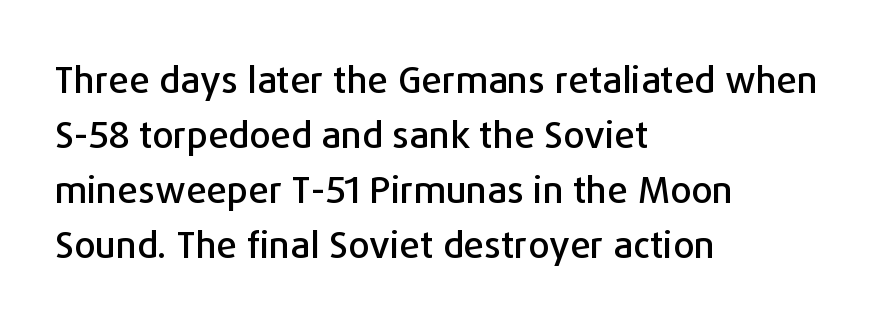
The image shows 37 px sans-serif type, upright; set left-aligned, normal line spacing (1.49x), normal letter spacing, not underlined; low stroke contrast and a medium x-height.
